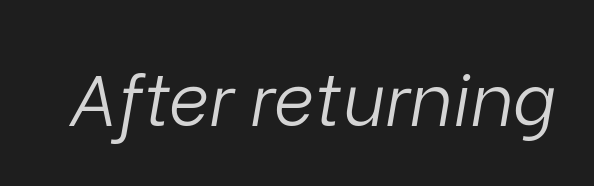
Honestly, the letter spacing is just normal — you wouldn't notice it. The letterforms sit at book weight or below. Spacing verdict: proportional, widths tailored to each character. Only glyphs here, with clear space below each row.
